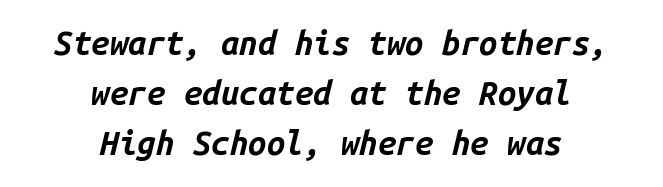
The image shows 33 px bold type, italic (leaning right), monospaced; set centered, normal line spacing (1.51x), normal letter spacing, not underlined; low stroke contrast and a medium x-height.
